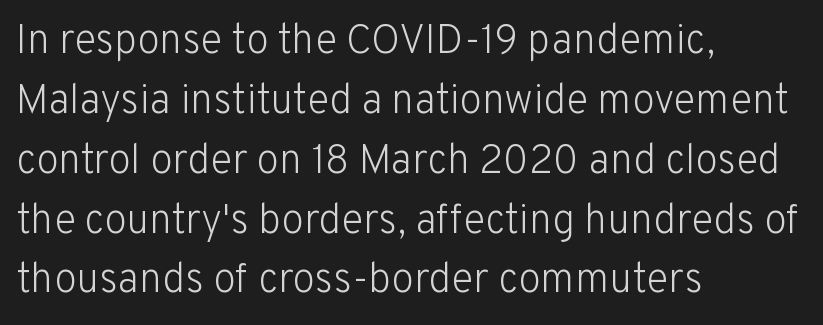
Q: Is the text bold? A: No.
Q: Is the text italic (slanted)? A: No, it is upright.
Q: Is the typeface a serif or a sans-serif typeface? A: Sans-serif.
Q: Is the text underlined? A: No.
Q: How is the paragraph aligned? A: Left-aligned.
Q: Is the spacing between letters normal or unusually wide? A: Normal.
Q: Is the spacing between lines tight, normal or loose? A: Normal.
Q: Width (condensed, normal, or wide)? A: Normal.
Q: Stroke contrast? A: Low.
Q: x-height? A: Medium.
Q: Monospaced? A: No.
